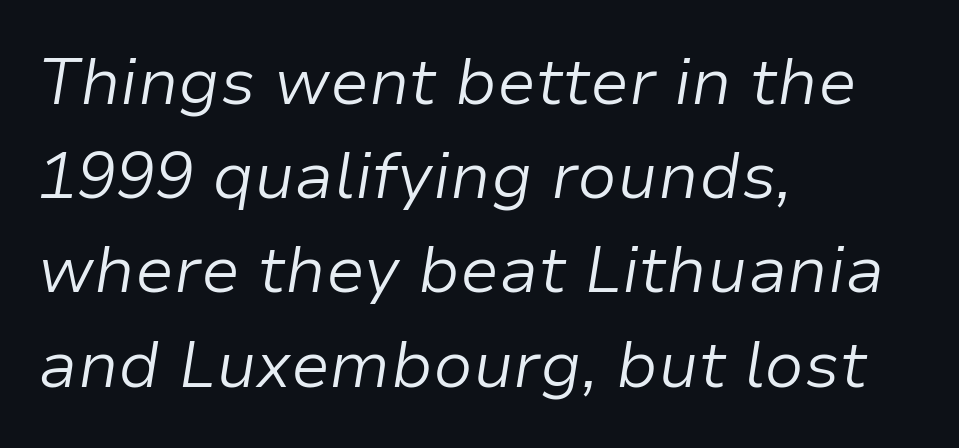
Q: Is the text bold? A: No.
Q: Is the text italic (slanted)? A: Yes, it leans right by about 9 degrees.
Q: Is the text underlined? A: No.
Q: How is the paragraph aligned? A: Left-aligned.
Q: Is the spacing between letters normal or unusually wide? A: Normal.
Q: Is the spacing between lines tight, normal or loose? A: Normal.
Q: Width (condensed, normal, or wide)? A: Normal.
Q: Stroke contrast? A: Low.
Q: x-height? A: Medium.
Q: Monospaced? A: No.
